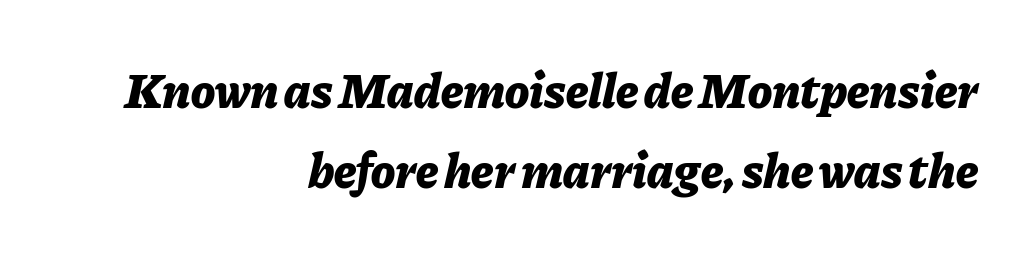
The image shows 50 px bold type, italic (leaning right); set right-aligned, normal line spacing (1.6x), normal letter spacing, not underlined; low stroke contrast and a medium x-height.
